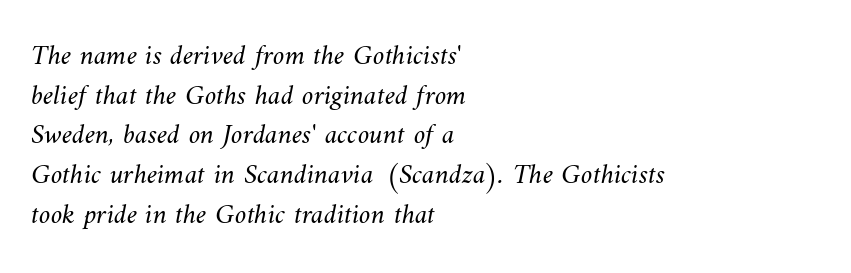
Q: Is the text bold? A: No.
Q: Is the text underlined? A: No.
Q: How is the paragraph aligned? A: Left-aligned.
Q: Is the spacing between letters normal or unusually wide? A: Normal.
Q: Is the spacing between lines tight, normal or loose? A: Normal.
Q: Width (condensed, normal, or wide)? A: Normal.
Q: Stroke contrast? A: Medium.
Q: x-height? A: Small.
Q: Monospaced? A: No.
